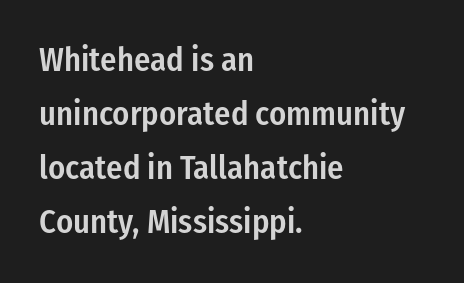
The image shows 34 px semibold, condensed sans-serif type, upright; set left-aligned, normal line spacing (1.59x), normal letter spacing, not underlined; low stroke contrast and a medium x-height.
